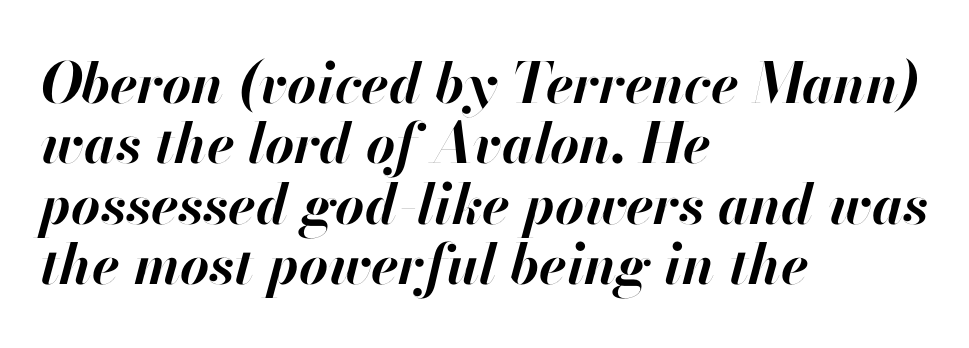
The image shows 56 px bold type, italic (leaning right); set left-aligned, tight line spacing (1.08x), normal letter spacing, not underlined; high stroke contrast and a small x-height.
